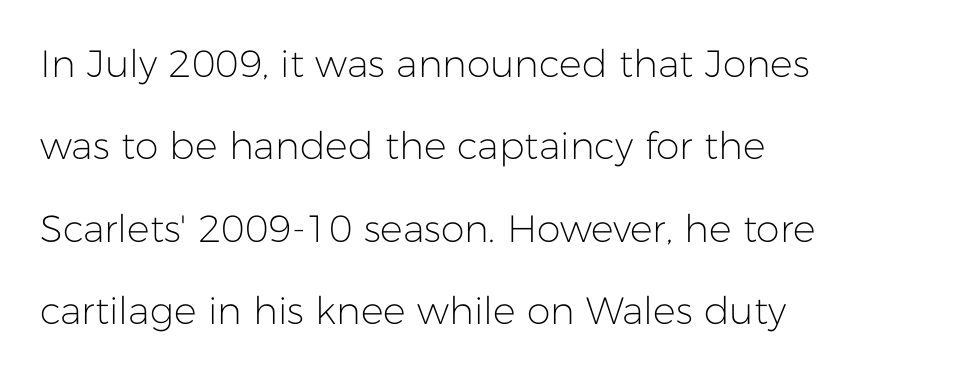
The image shows 38 px light sans-serif type, upright; set left-aligned, loose line spacing (2.17x), normal letter spacing, not underlined; low stroke contrast and a medium x-height.
